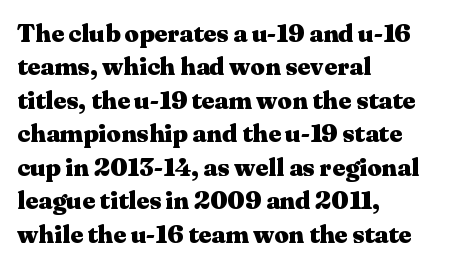
The image shows 25 px bold type, upright; set left-aligned, normal line spacing (1.34x), normal letter spacing, not underlined.
